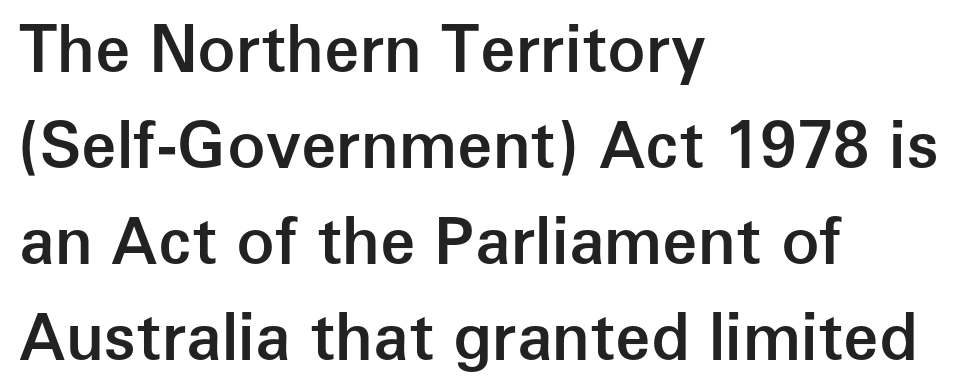
Q: Is the text bold? A: Semi-bold.
Q: Is the text italic (slanted)? A: No, it is upright.
Q: Is the typeface a serif or a sans-serif typeface? A: Sans-serif.
Q: Is the text underlined? A: No.
Q: How is the paragraph aligned? A: Left-aligned.
Q: Is the spacing between letters normal or unusually wide? A: Normal.
Q: Is the spacing between lines tight, normal or loose? A: Normal.
Q: Width (condensed, normal, or wide)? A: Normal.
Q: Stroke contrast? A: Low.
Q: x-height? A: Medium.
Q: Monospaced? A: No.
